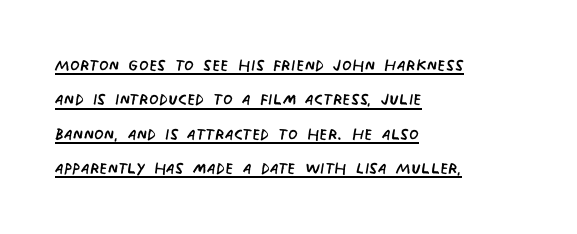
The image shows 22 px text type; set left-aligned, normal line spacing (1.56x), normal letter spacing, underlined.
